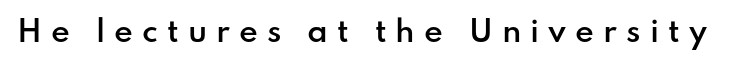
Q: Is the text bold? A: Semi-bold.
Q: Is the text italic (slanted)? A: No, it is upright.
Q: Is the typeface a serif or a sans-serif typeface? A: Sans-serif.
Q: Is the text underlined? A: No.
Q: Is the spacing between letters normal or unusually wide? A: Unusually wide.
Q: Width (condensed, normal, or wide)? A: Normal.
Q: Stroke contrast? A: Low.
Q: x-height? A: Small.
Q: Monospaced? A: No.
